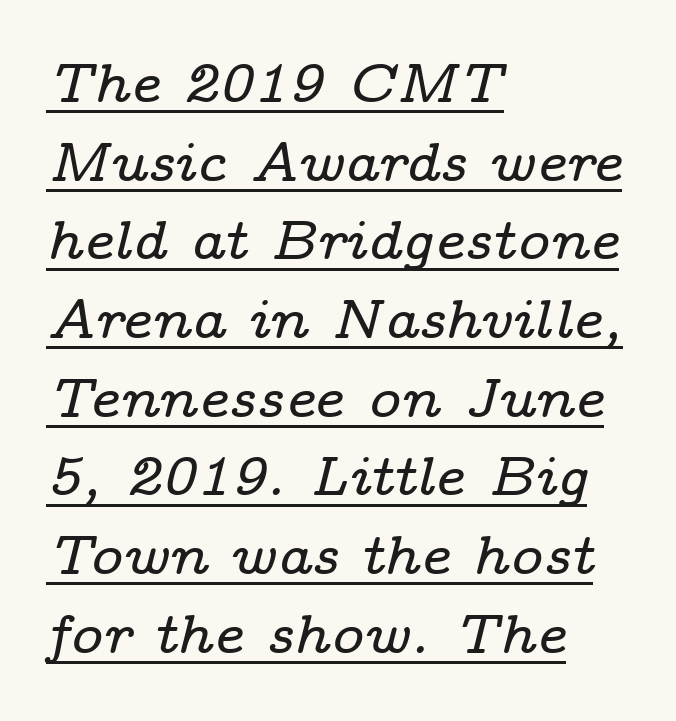
Honestly, the row spacing looks completely unremarkable. The designer went with a serif here, giving each stem small feet. Honestly, the underline is the first thing you notice here. Glyph-to-glyph distance matches everyday printed text. Every character sits at an angle, as italics do. Leftover space on each line is placed entirely after the last word.
